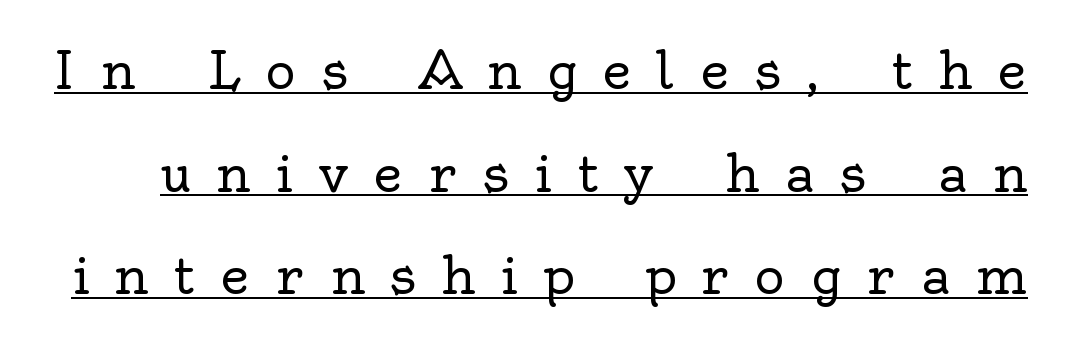
{"serif": "yes", "italic": "no", "bold": "no", "weight": "regular", "width": "normal", "x_height": "small", "monospaced": "no", "underline": "yes", "line_spacing": "loose", "line_spacing_ratio": 2.01, "letter_spacing": "wide", "letter_spacing_em": 0.5, "glyph_px": 51}
